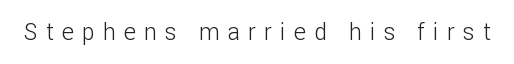
The image shows 23 px text type, upright; set unusually wide letter spacing (+0.36 em), not underlined.
